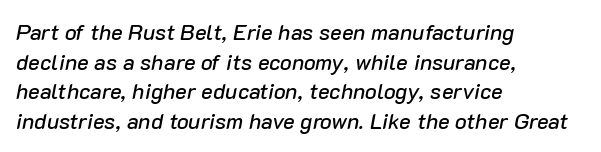
{"italic": "yes", "lean": "right", "slant_degrees": 10, "underline": "no", "align": "left", "line_spacing": "normal", "line_spacing_ratio": 1.35, "letter_spacing": "normal", "letter_spacing_em": 0.0, "glyph_px": 22}
